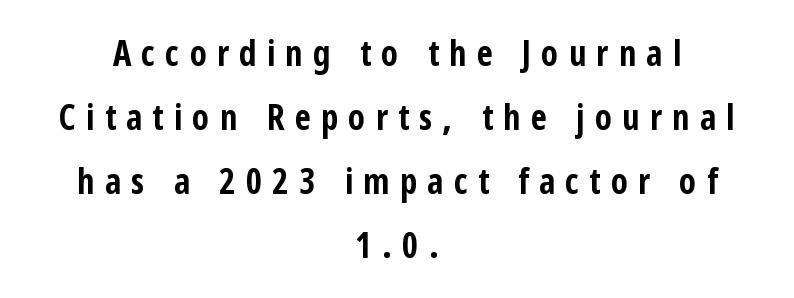
One-word summary of the alignment: center. Observe the wide spacing: letters keep a clear distance from each other. Each row of text sits above clean, open space. Designer's note — italics off, roman on. Varying glyph widths throughout — classic text-font behaviour.
